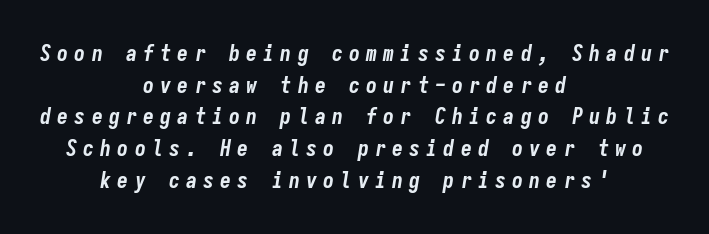
This rendering uses center alignment, leaving both contours irregular but symmetric. The passage shown leans; its letterforms are oblique. Honestly, the letter spacing is so wide it's the main thing you notice. Rule under the text: the space is simply empty. These words are printed bold, with thick strokes throughout.
